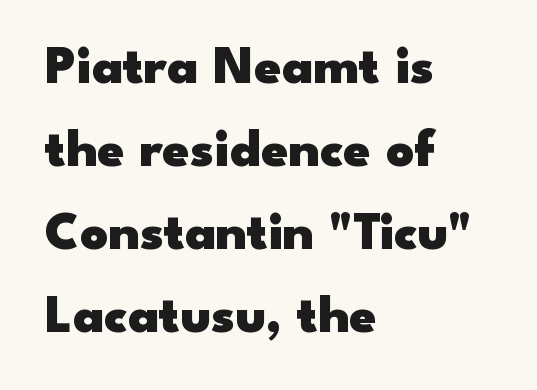
The image shows 54 px heavy, wide sans-serif type, upright; set left-aligned, normal line spacing (1.54x), normal letter spacing, not underlined; low stroke contrast and a small x-height.
